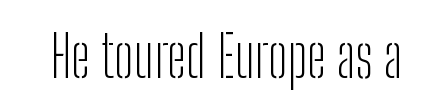
The face used here is proportionally spaced, like ordinary book or web type. Italic? Not at all — the glyphs are vertical. Tracking here is standard; glyphs follow each other at the usual distance. Nope, no serifs anywhere on these letters. The font is comparable to plain body text, perhaps lighter. Type without underlining.
